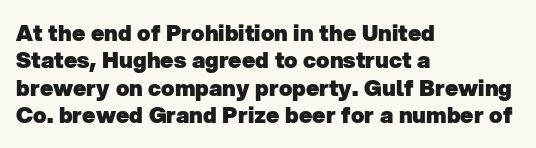
{"bold": "yes", "underline": "no", "align": "left", "line_spacing": "normal", "line_spacing_ratio": 1.25, "letter_spacing": "normal", "letter_spacing_em": 0.0, "glyph_px": 22}
